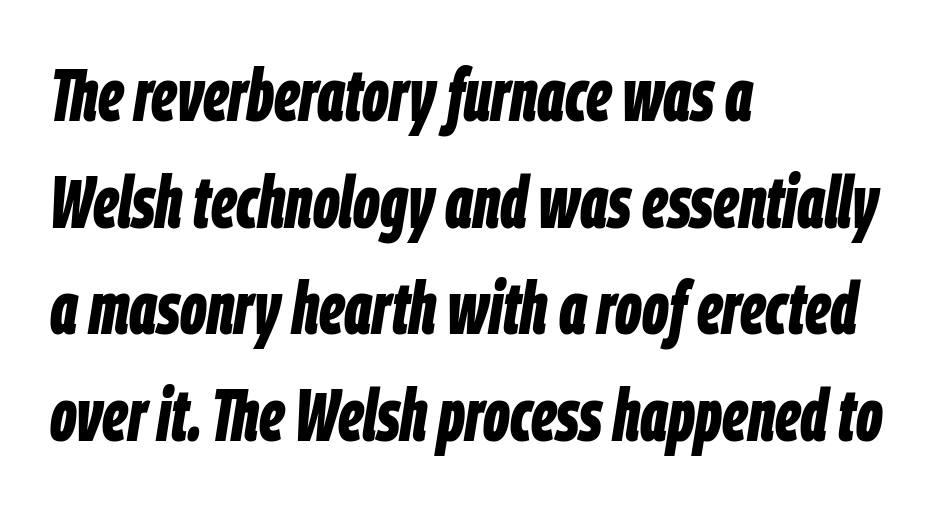
The image shows 73 px bold, condensed type, italic (leaning right); set left-aligned, normal line spacing (1.46x), normal letter spacing, not underlined; low stroke contrast and a large x-height.
